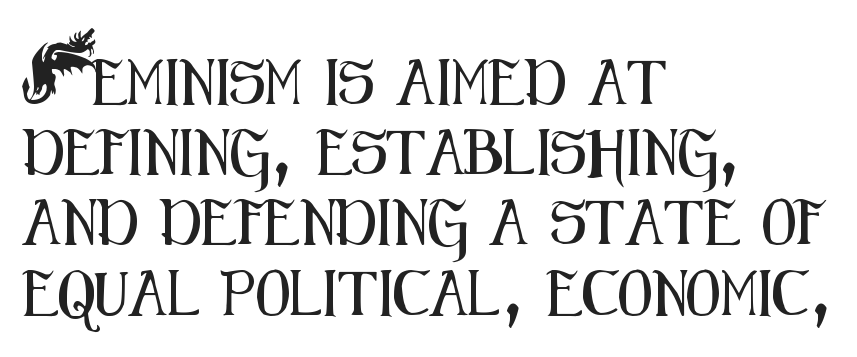
Line spacing here is normal. In terms of letterform style, serifs are entirely absent. No italicization has been applied; the sample stays upright. Short note: letters normally spaced.
